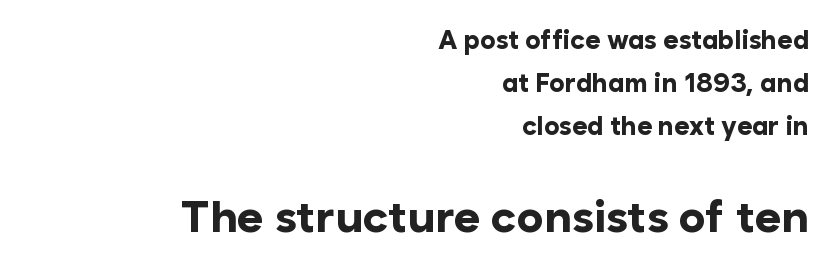
The image shows 45 px bold sans-serif type, upright; set right-aligned, normal line spacing (1.66x), normal letter spacing, not underlined; the second (bottom) block is 1.73x larger; low stroke contrast and a medium x-height.
